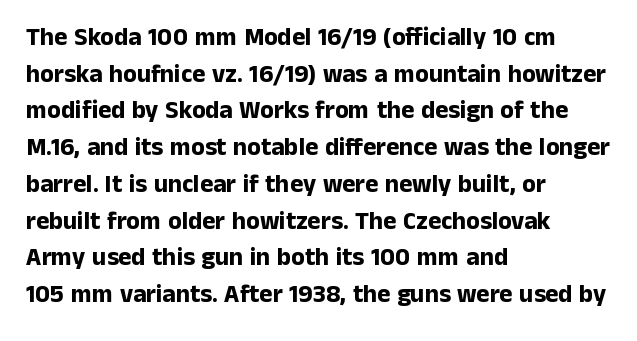
The image shows 25 px bold type, upright; set left-aligned, normal line spacing (1.47x), normal letter spacing, not underlined.
